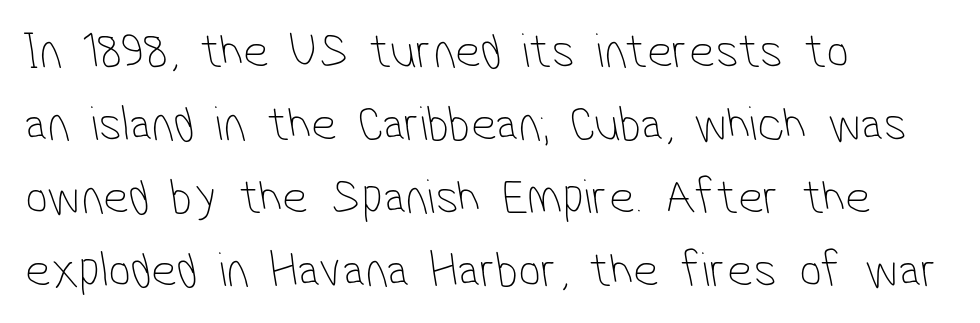
{"serif": "no", "bold": "no", "weight": "thin", "width": "condensed", "stroke_contrast": "low", "x_height": "medium", "monospaced": "no", "underline": "no", "align": "left", "line_spacing": "normal", "line_spacing_ratio": 1.46, "letter_spacing": "normal", "letter_spacing_em": 0.0, "glyph_px": 50}
